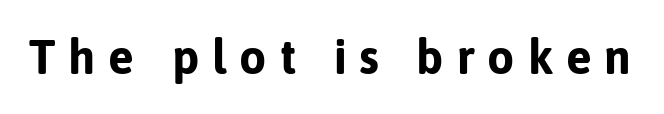
Type style note: lacks serifs. The passage shown is not underscored anywhere. Caption: bold face, heavy strokes. The face used here is proportionally spaced, like ordinary book or web type.
